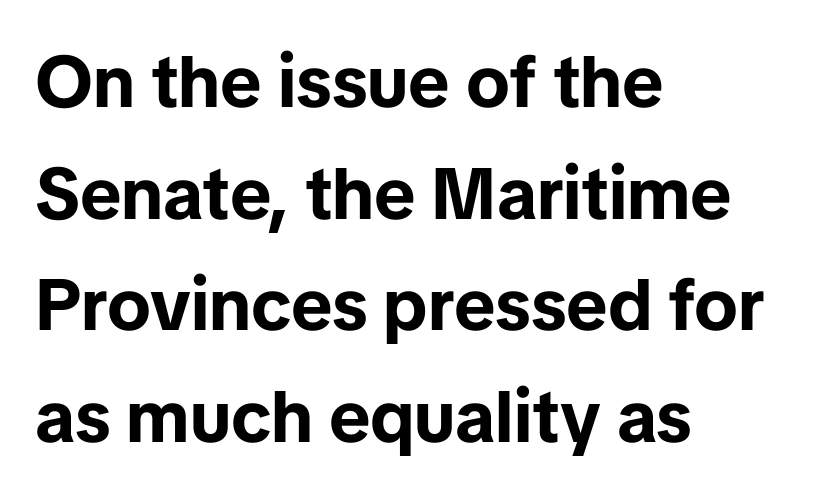
Q: Is the text bold? A: Yes.
Q: Is the text italic (slanted)? A: No, it is upright.
Q: Is the typeface a serif or a sans-serif typeface? A: Sans-serif.
Q: Is the text underlined? A: No.
Q: How is the paragraph aligned? A: Left-aligned.
Q: Is the spacing between letters normal or unusually wide? A: Normal.
Q: Is the spacing between lines tight, normal or loose? A: Normal.
Q: Width (condensed, normal, or wide)? A: Normal.
Q: Stroke contrast? A: Low.
Q: x-height? A: Medium.
Q: Monospaced? A: No.
